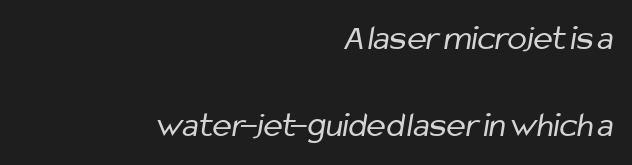
{"serif": "no", "bold": "no", "weight": "regular", "width": "condensed", "stroke_contrast": "low", "x_height": "medium", "monospaced": "no", "underline": "no", "align": "right", "line_spacing": "loose", "line_spacing_ratio": 2.43, "letter_spacing": "normal", "letter_spacing_em": 0.0, "glyph_px": 36}
